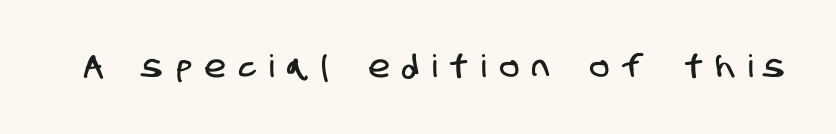
{"serif": "no", "width": "condensed", "stroke_contrast": "low", "x_height": "large", "monospaced": "no", "underline": "no", "letter_spacing": "wide", "letter_spacing_em": 0.45, "glyph_px": 31}
